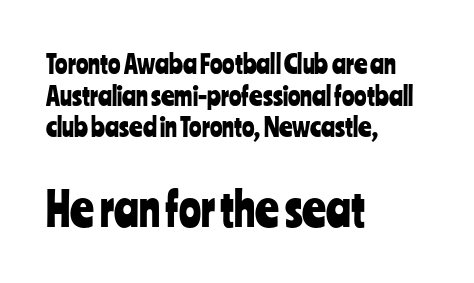
The image shows 46 px condensed sans-serif type, upright; set left-aligned, line spacing 1.22x, normal letter spacing, not underlined; the second (bottom) block is 1.77x larger; low stroke contrast and a medium x-height.
